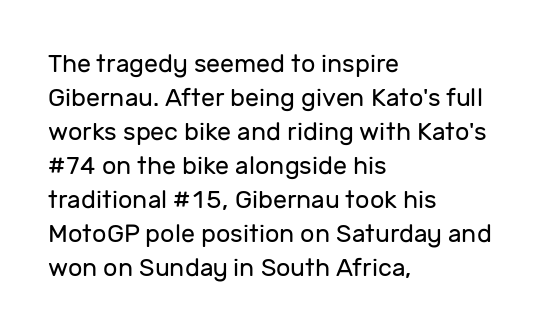
Q: Is the text bold? A: No.
Q: Is the text italic (slanted)? A: No, it is upright.
Q: Is the text underlined? A: No.
Q: How is the paragraph aligned? A: Left-aligned.
Q: Is the spacing between letters normal or unusually wide? A: Normal.
Q: Is the spacing between lines tight, normal or loose? A: Normal.
